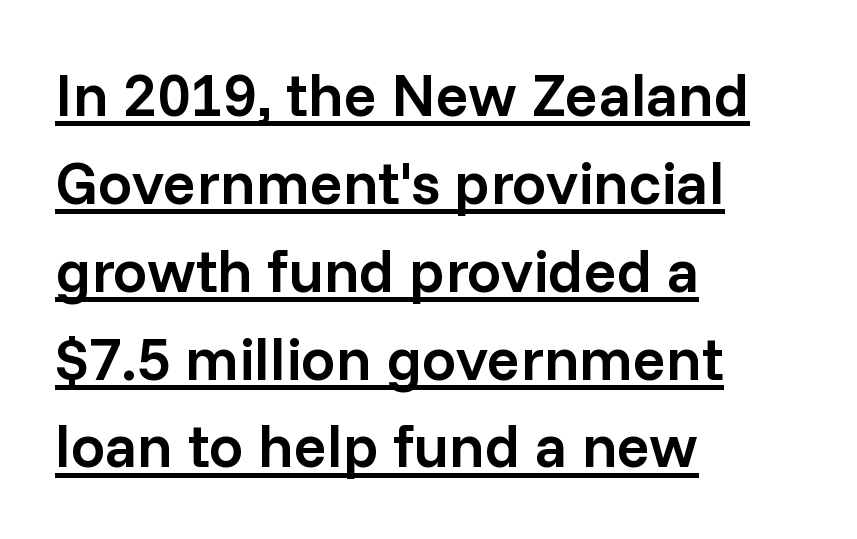
{"serif": "no", "italic": "no", "bold": "semi", "weight": "semibold", "width": "normal", "stroke_contrast": "low", "x_height": "medium", "monospaced": "no", "underline": "yes", "align": "left", "line_spacing": "normal", "line_spacing_ratio": 1.44, "letter_spacing": "normal", "letter_spacing_em": 0.0, "glyph_px": 61}
